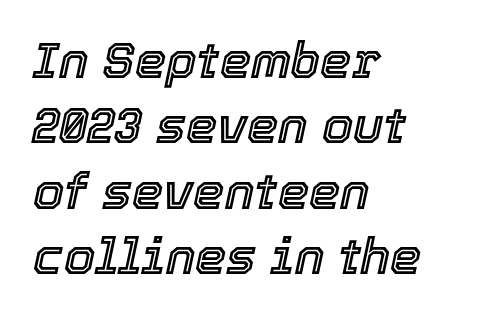
Q: Is the text italic (slanted)? A: Yes, it leans right by about 12 degrees.
Q: Is the text underlined? A: No.
Q: How is the paragraph aligned? A: Left-aligned.
Q: Is the spacing between letters normal or unusually wide? A: Normal.
Q: Is the spacing between lines tight, normal or loose? A: Normal.
Q: Width (condensed, normal, or wide)? A: Normal.
Q: x-height? A: Medium.
Q: Monospaced? A: No.
